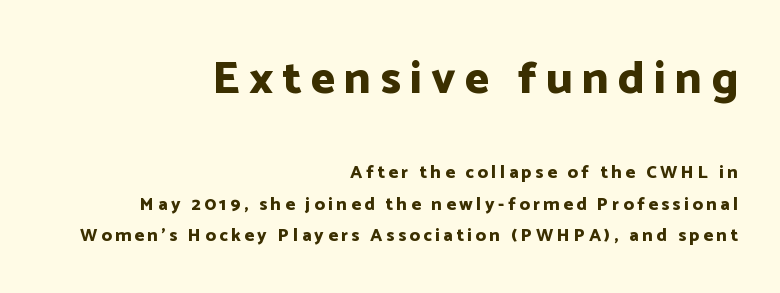
{"serif": "no", "italic": "no", "bold": "yes", "weight": "bold", "width": "normal", "stroke_contrast": "low", "x_height": "medium", "monospaced": "no", "underline": "no", "align": "right", "line_spacing_ratio": 1.73, "letter_spacing": "wide", "letter_spacing_em": 0.2, "larger_block": "first", "size_ratio": 2.56, "glyph_px": 46}
